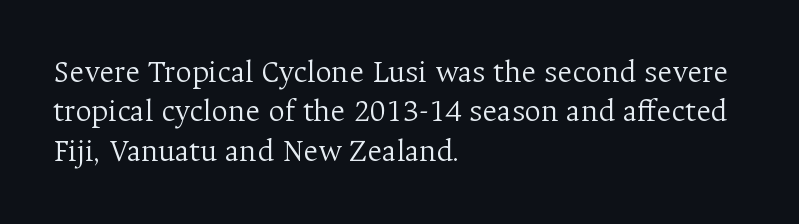
Q: Is the text bold? A: No.
Q: Is the text italic (slanted)? A: No, it is upright.
Q: Is the typeface a serif or a sans-serif typeface? A: Serif.
Q: Is the text underlined? A: No.
Q: How is the paragraph aligned? A: Left-aligned.
Q: Is the spacing between letters normal or unusually wide? A: Normal.
Q: Width (condensed, normal, or wide)? A: Normal.
Q: Stroke contrast? A: Medium.
Q: x-height? A: Medium.
Q: Monospaced? A: No.
